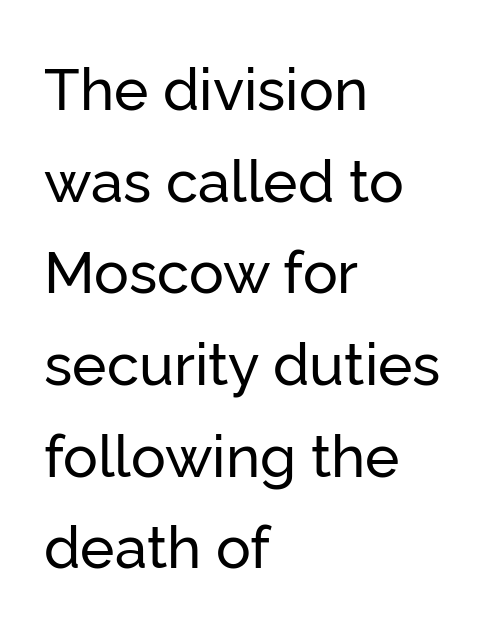
{"serif": "no", "italic": "no", "width": "normal", "stroke_contrast": "low", "x_height": "medium", "monospaced": "no", "underline": "no", "align": "left", "line_spacing": "normal", "line_spacing_ratio": 1.58, "letter_spacing": "normal", "letter_spacing_em": 0.0, "glyph_px": 58}
